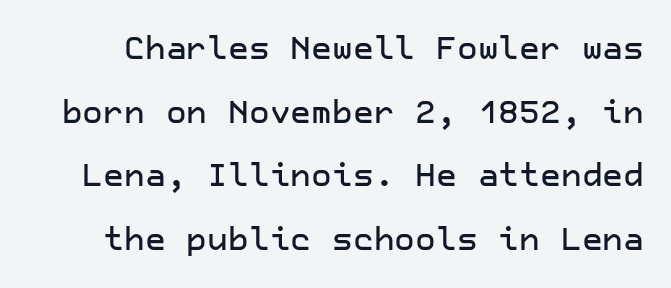
Q: Is the text italic (slanted)? A: No, it is upright.
Q: Is the typeface a serif or a sans-serif typeface? A: Sans-serif.
Q: Is the text underlined? A: No.
Q: Is the spacing between letters normal or unusually wide? A: Normal.
Q: Is the spacing between lines tight, normal or loose? A: Loose.
Q: Width (condensed, normal, or wide)? A: Normal.
Q: Stroke contrast? A: Low.
Q: x-height? A: Medium.
